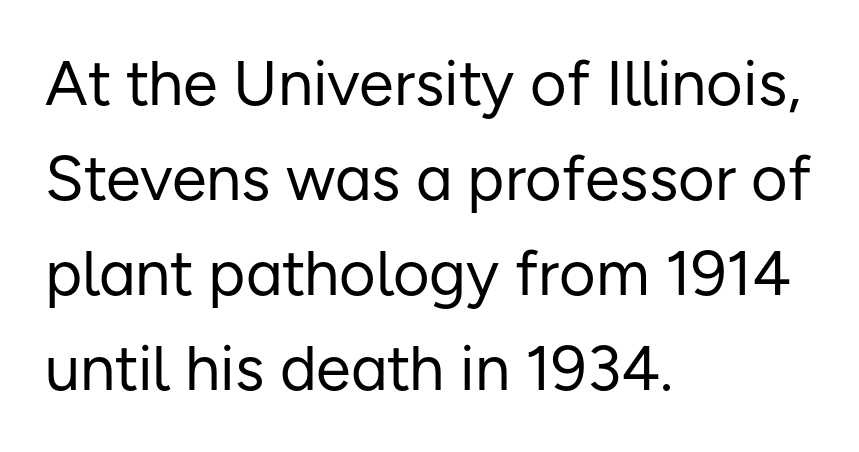
The image shows 63 px regular-weight sans-serif type, upright; set left-aligned, normal line spacing (1.51x), normal letter spacing, not underlined; low stroke contrast and a medium x-height.
